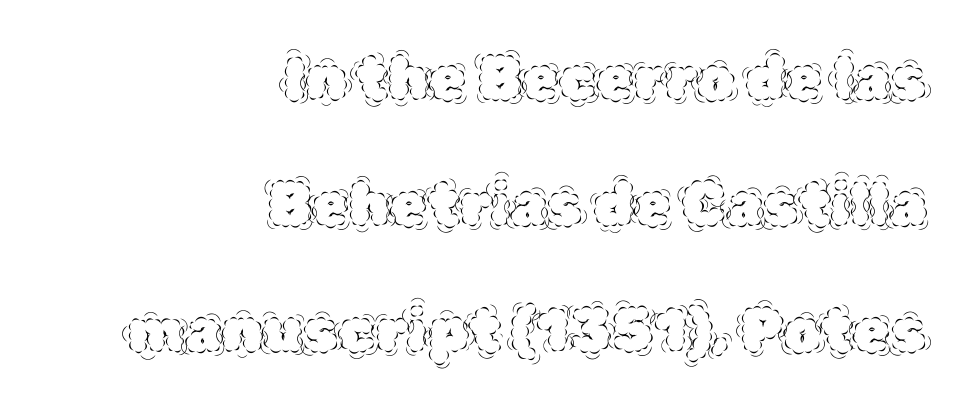
Q: Is the text bold? A: No.
Q: Is the text italic (slanted)? A: No, it is upright.
Q: Is the text underlined? A: No.
Q: How is the paragraph aligned? A: Right-aligned.
Q: Is the spacing between letters normal or unusually wide? A: Normal.
Q: Is the spacing between lines tight, normal or loose? A: Loose.
Q: Width (condensed, normal, or wide)? A: Normal.
Q: x-height? A: Large.
Q: Monospaced? A: No.
